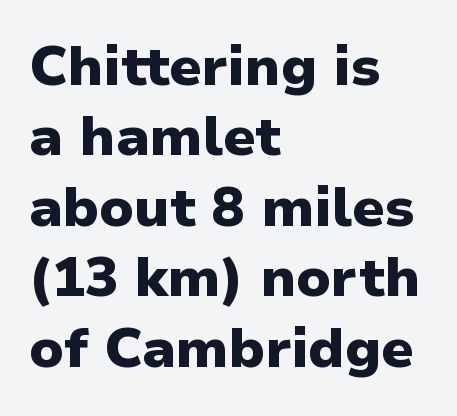
The image shows 55 px heavy sans-serif type, upright; set left-aligned, normal line spacing (1.28x), normal letter spacing, not underlined; low stroke contrast and a medium x-height.
